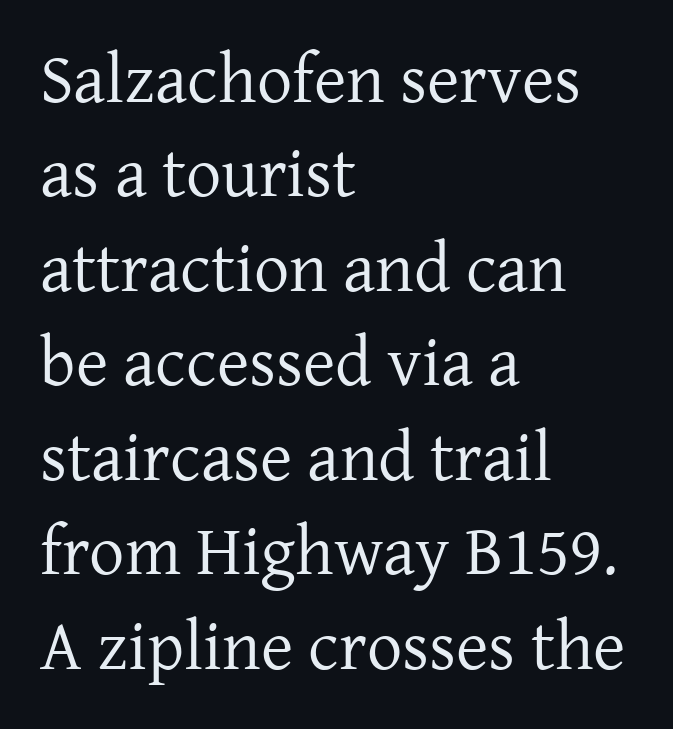
Q: Is the text bold? A: No.
Q: Is the text italic (slanted)? A: No, it is upright.
Q: Is the typeface a serif or a sans-serif typeface? A: Serif.
Q: Is the text underlined? A: No.
Q: How is the paragraph aligned? A: Left-aligned.
Q: Is the spacing between letters normal or unusually wide? A: Normal.
Q: Is the spacing between lines tight, normal or loose? A: Normal.
Q: Width (condensed, normal, or wide)? A: Normal.
Q: Stroke contrast? A: Low.
Q: x-height? A: Medium.
Q: Monospaced? A: No.
